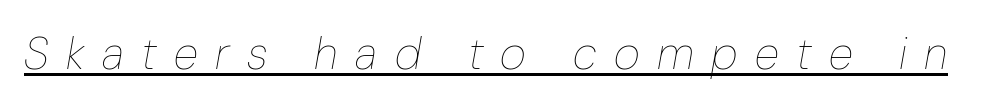
Q: Is the text bold? A: No.
Q: Is the text italic (slanted)? A: Yes, it leans right by about 10 degrees.
Q: Is the text underlined? A: Yes.
Q: Is the spacing between letters normal or unusually wide? A: Unusually wide.
Q: Width (condensed, normal, or wide)? A: Condensed.
Q: Stroke contrast? A: Low.
Q: x-height? A: Medium.
Q: Monospaced? A: No.
